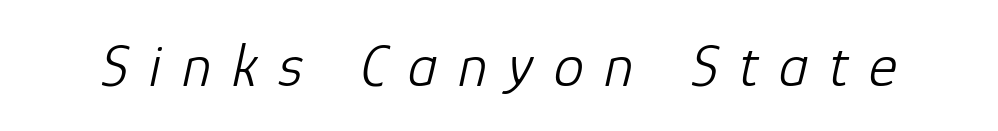
The image shows 61 px light type, italic (leaning right); set unusually wide letter spacing (+0.34 em), not underlined; low stroke contrast and a medium x-height.
